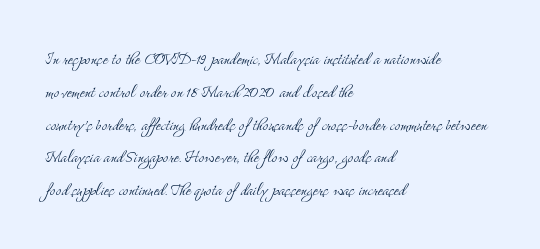
The rows are spaced the way most documents space them. These lines stack with their left ends in a neat column. The space beneath each line is pristine and unruled. This sample uses plain, unmodified letter spacing. Stem width sits at or under what a default text font uses.
